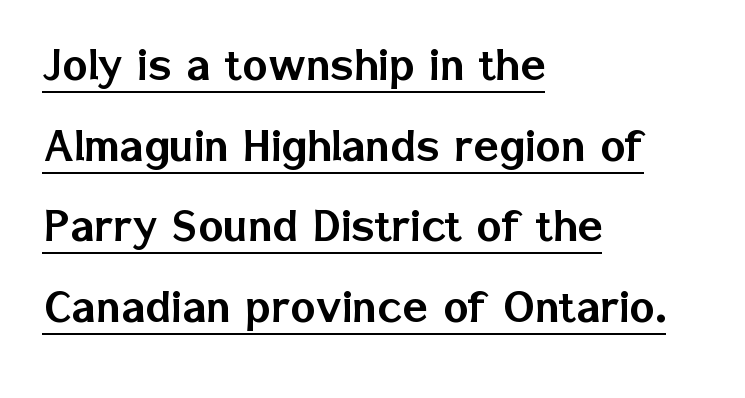
{"serif": "no", "italic": "no", "width": "normal", "stroke_contrast": "low", "x_height": "medium", "monospaced": "no", "underline": "yes", "align": "left", "line_spacing": "normal", "line_spacing_ratio": 1.52, "letter_spacing": "normal", "letter_spacing_em": 0.0, "glyph_px": 53}
